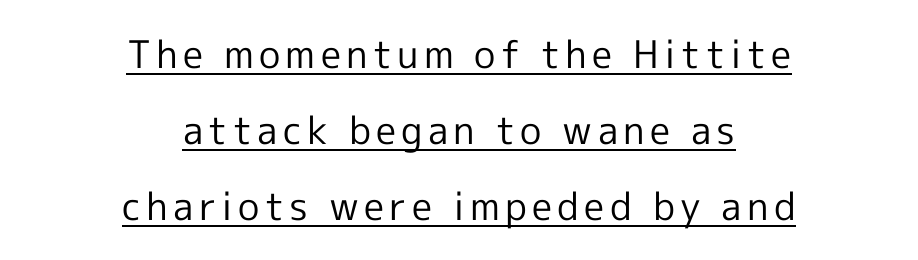
The image shows 38 px regular-weight sans-serif type, upright; set centered, loose line spacing (2.0x), underlined; a medium x-height.
